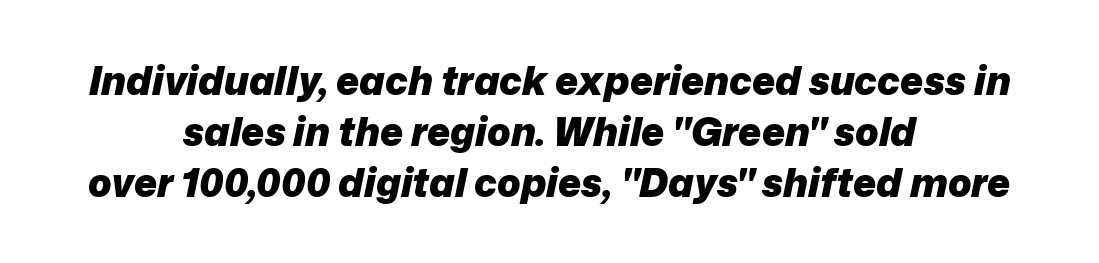
The image shows 39 px heavy type, italic (leaning right); set centered, normal line spacing (1.31x), normal letter spacing, not underlined; low stroke contrast and a medium x-height.
